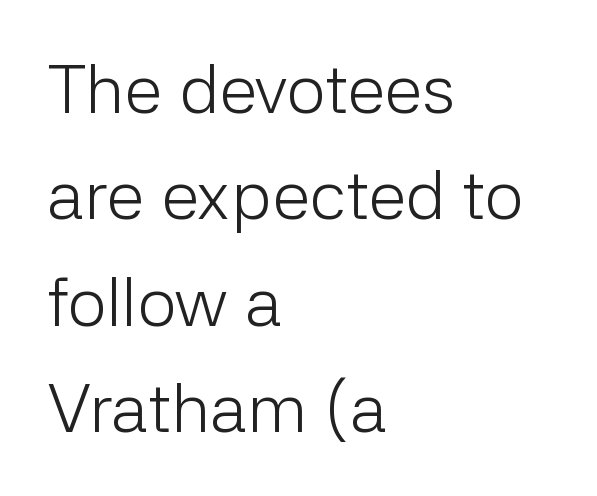
The image shows 69 px light sans-serif type, upright; set left-aligned, normal line spacing (1.54x), normal letter spacing, not underlined; low stroke contrast and a medium x-height.
